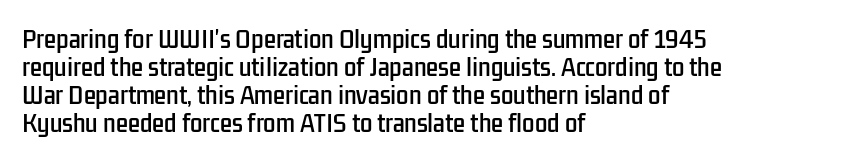
Q: Is the text italic (slanted)? A: No, it is upright.
Q: Is the text underlined? A: No.
Q: How is the paragraph aligned? A: Left-aligned.
Q: Is the spacing between letters normal or unusually wide? A: Normal.
Q: Is the spacing between lines tight, normal or loose? A: Normal.
